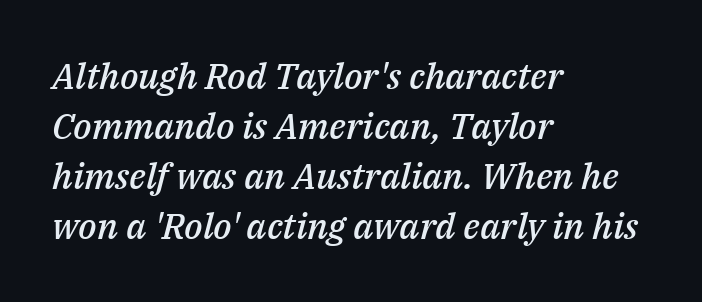
Q: Is the text bold? A: Semi-bold.
Q: Is the text italic (slanted)? A: Yes, it leans right by about 14 degrees.
Q: Is the text underlined? A: No.
Q: How is the paragraph aligned? A: Left-aligned.
Q: Is the spacing between letters normal or unusually wide? A: Normal.
Q: Is the spacing between lines tight, normal or loose? A: Normal.
Q: Width (condensed, normal, or wide)? A: Normal.
Q: Stroke contrast? A: Medium.
Q: x-height? A: Medium.
Q: Monospaced? A: No.
